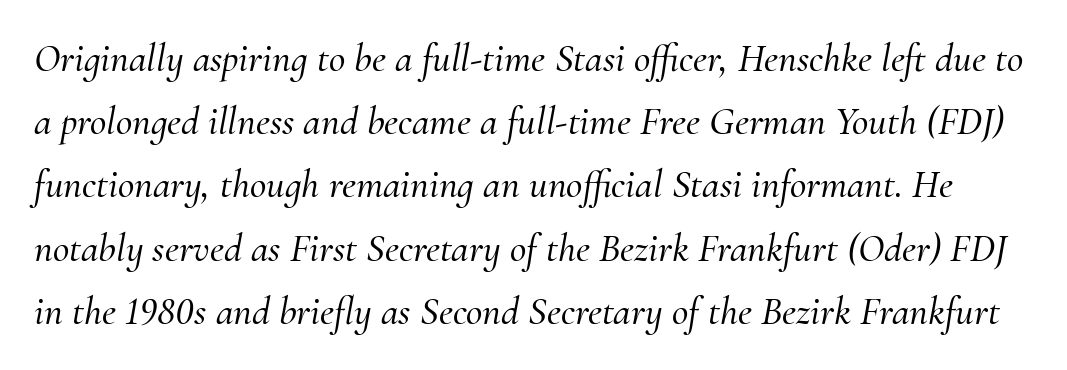
Q: Is the text italic (slanted)? A: Yes, it leans right by about 10 degrees.
Q: Is the typeface a serif or a sans-serif typeface? A: Serif.
Q: Is the text underlined? A: No.
Q: Is the spacing between letters normal or unusually wide? A: Normal.
Q: Is the spacing between lines tight, normal or loose? A: Normal.
Q: Width (condensed, normal, or wide)? A: Normal.
Q: Stroke contrast? A: Medium.
Q: x-height? A: Small.
Q: Monospaced? A: No.
